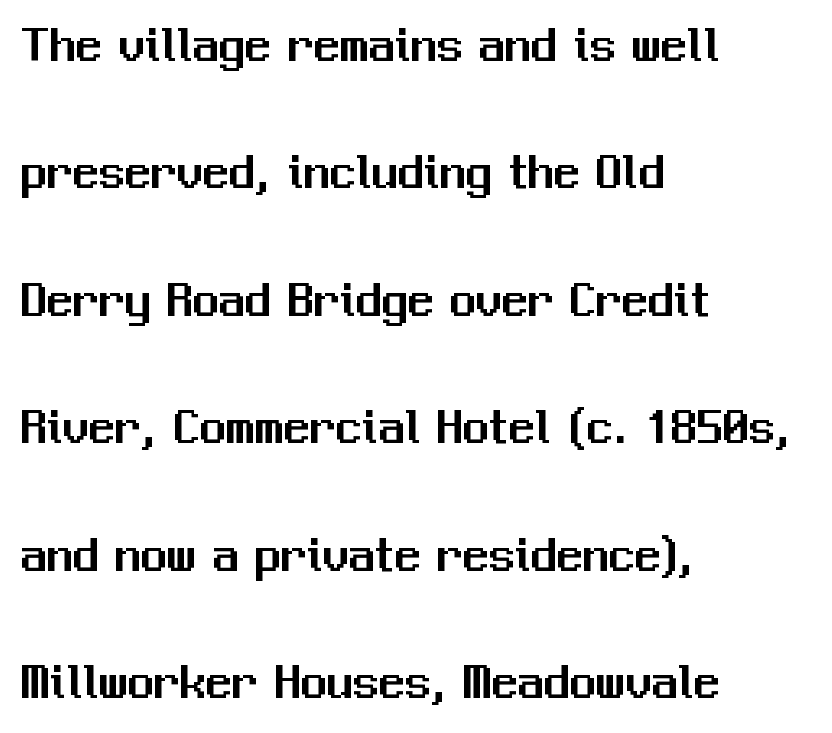
Q: Is the text italic (slanted)? A: No, it is upright.
Q: Is the typeface a serif or a sans-serif typeface? A: Sans-serif.
Q: Is the text underlined? A: No.
Q: How is the paragraph aligned? A: Left-aligned.
Q: Is the spacing between letters normal or unusually wide? A: Normal.
Q: Is the spacing between lines tight, normal or loose? A: Loose.
Q: Width (condensed, normal, or wide)? A: Normal.
Q: Stroke contrast? A: Medium.
Q: x-height? A: Medium.
Q: Monospaced? A: No.
